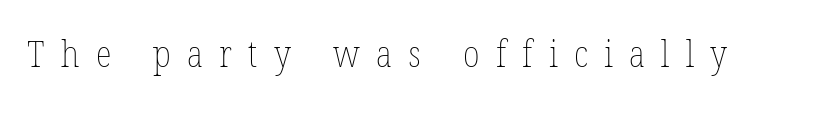
On a weight scale, this lands at 450 or below. The passage shown is typed in a proportional face where columns would drift. Spacing between characters has been opened up far beyond the box default. Unmarked baselines from the first word to the last.
